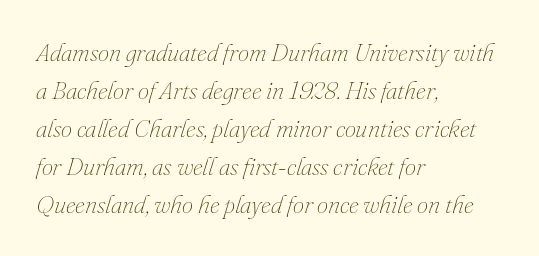
The image shows 25 px text type, italic (leaning right); set left-aligned, normal line spacing (1.52x), normal letter spacing, not underlined.
